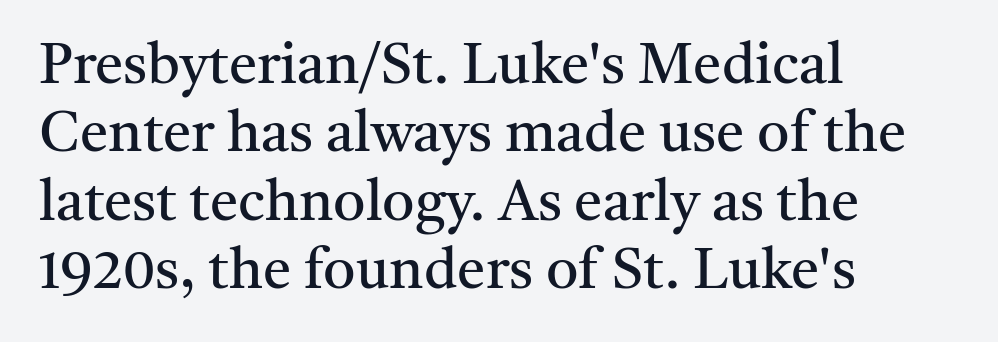
The area under the type is left untouched. This sample has the flowing, uneven cadence of proportional lettering. The text block is weighted toward the left margin, trailing off unevenly rightward. The characters display serif detailing at their extremities. The weight would be labelled regular, book, light, or lighter still. The lettering stays uniformly vertical, giving the passage a roman look.
